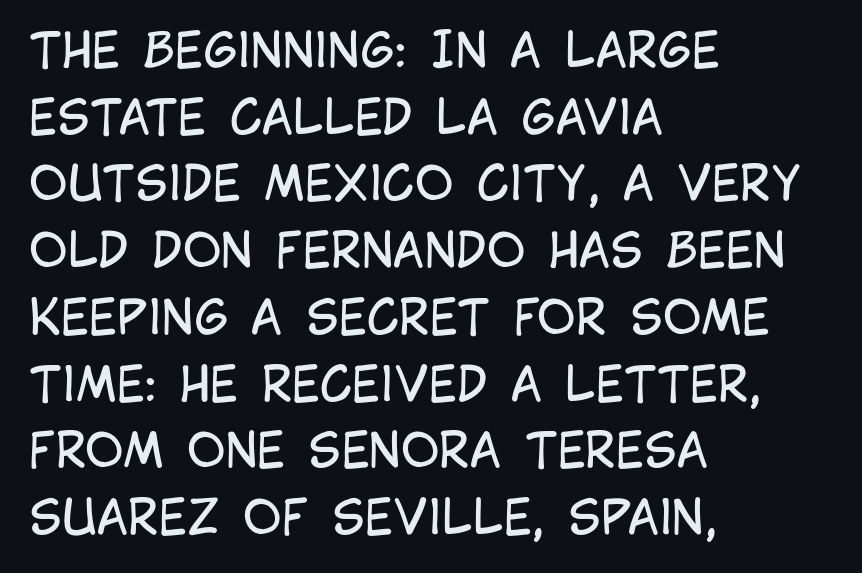
Q: Is the text bold? A: No.
Q: Is the text italic (slanted)? A: No, it is upright.
Q: Is the typeface a serif or a sans-serif typeface? A: Sans-serif.
Q: Is the text underlined? A: No.
Q: How is the paragraph aligned? A: Left-aligned.
Q: Is the spacing between letters normal or unusually wide? A: Normal.
Q: Is the spacing between lines tight, normal or loose? A: Normal.
Q: Width (condensed, normal, or wide)? A: Condensed.
Q: Stroke contrast? A: Low.
Q: x-height? A: Large.
Q: Monospaced? A: No.
